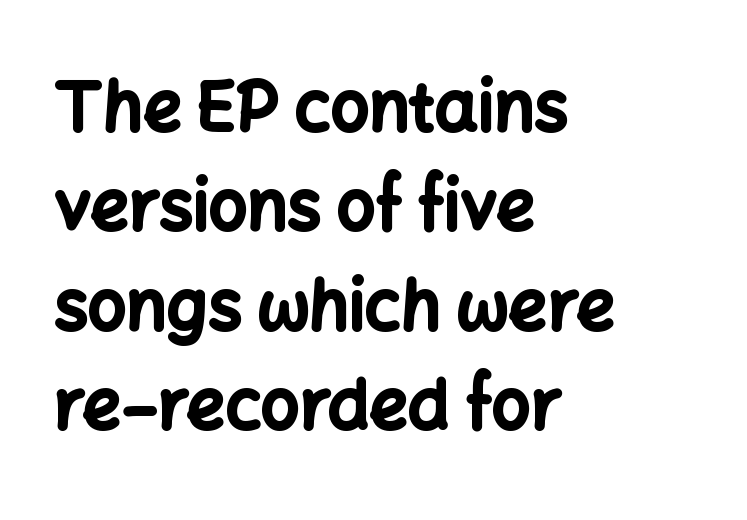
{"serif": "no", "italic": "no", "bold": "yes", "weight": "bold", "width": "normal", "stroke_contrast": "low", "x_height": "medium", "monospaced": "no", "underline": "no", "align": "left", "line_spacing": "normal", "line_spacing_ratio": 1.46, "letter_spacing": "normal", "letter_spacing_em": 0.0, "glyph_px": 68}
